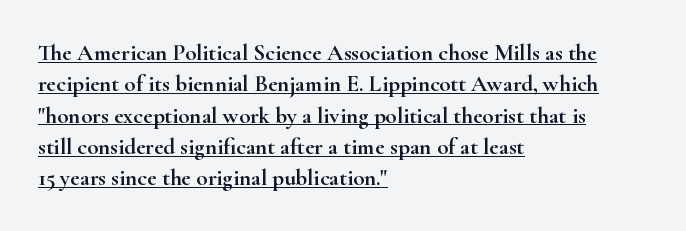
Q: Is the text italic (slanted)? A: No, it is upright.
Q: Is the text underlined? A: Yes.
Q: How is the paragraph aligned? A: Left-aligned.
Q: Is the spacing between letters normal or unusually wide? A: Normal.
Q: Is the spacing between lines tight, normal or loose? A: Normal.
